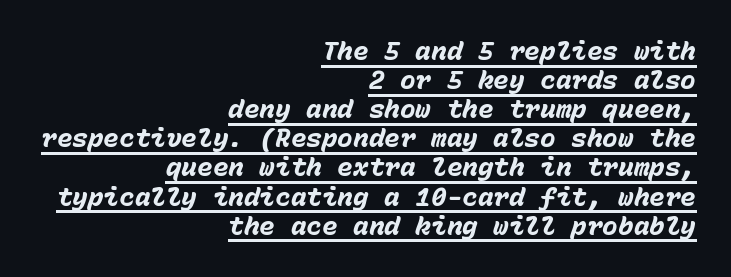
The characters look thick and weighty, a clear bold. Slant detected: the letters are inclined. Teacher's note: observe the even right margin — that is flush-right alignment. Notice how descenders almost collide with the ascenders below — that's tight leading. The rendering keeps characters at their native spacing.
